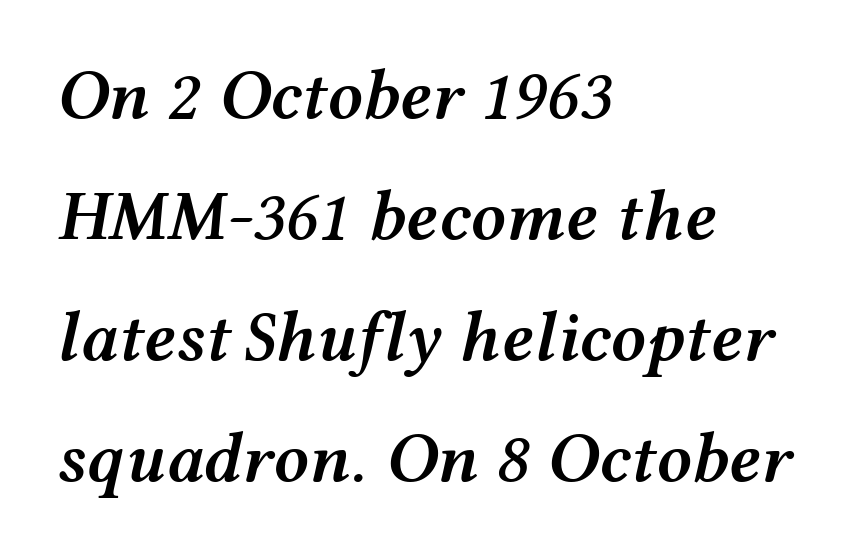
The specimen omits any rule beneath the text block's lines. A somewhat darkened texture: the type is semibold rather than bold. Short note: letters normally spaced. The lines are quadded left. The typography opts for an oblique posture over an upright one. Looks like regular typesetting: each glyph gets only the width it needs.
